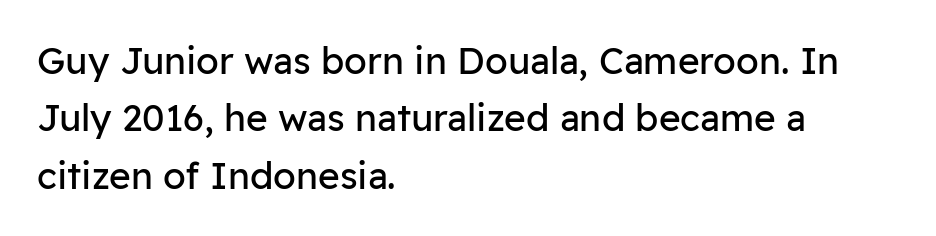
Anything drawn beneath the words? Only blank space. Each word holds together tightly as a unit, with standard inter-letter gaps. The type family on display is of the sans-serif kind. Note the varied advance widths — an 'i' is clearly narrower than an 'm'.
